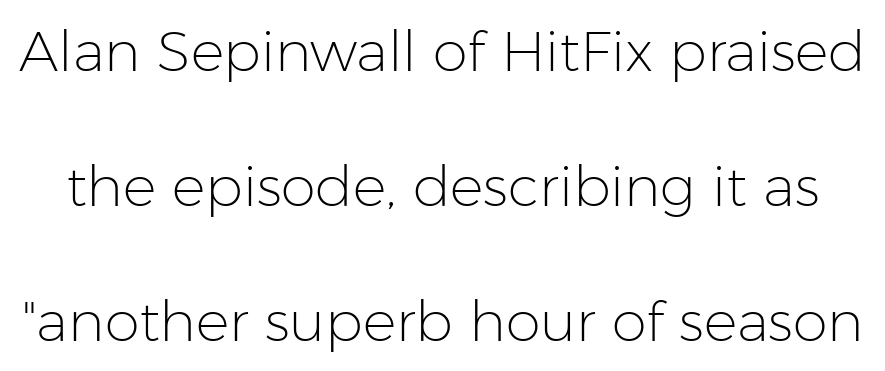
The image shows 56 px light sans-serif type, upright; set loose line spacing (2.41x), normal letter spacing, not underlined; low stroke contrast and a medium x-height.
